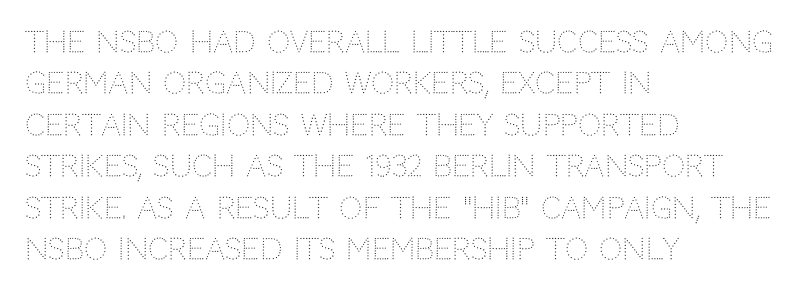
Q: Is the text bold? A: No.
Q: Is the text italic (slanted)? A: No, it is upright.
Q: Is the typeface a serif or a sans-serif typeface? A: Sans-serif.
Q: Is the text underlined? A: No.
Q: How is the paragraph aligned? A: Left-aligned.
Q: Is the spacing between letters normal or unusually wide? A: Normal.
Q: Is the spacing between lines tight, normal or loose? A: Normal.
Q: Width (condensed, normal, or wide)? A: Normal.
Q: Stroke contrast? A: Low.
Q: x-height? A: Large.
Q: Monospaced? A: No.
